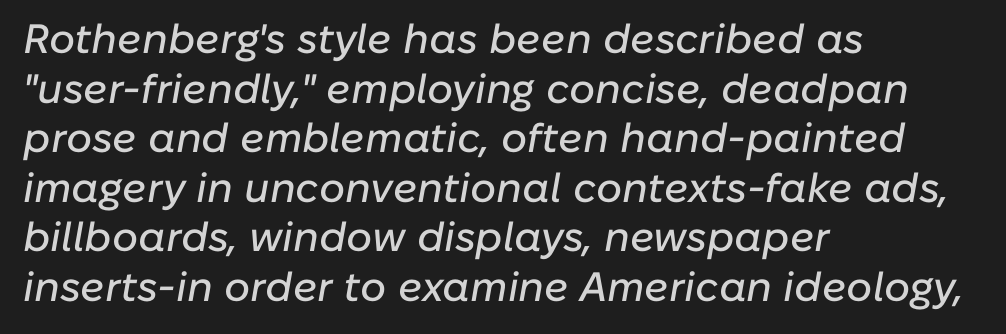
{"italic": "yes", "lean": "right", "slant_degrees": 10, "width": "normal", "stroke_contrast": "low", "x_height": "medium", "monospaced": "no", "underline": "no", "align": "left", "line_spacing_ratio": 1.21, "letter_spacing": "normal", "letter_spacing_em": 0.0, "glyph_px": 41}
